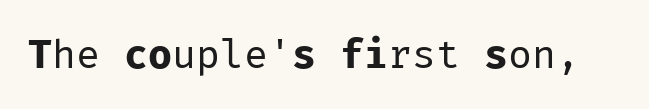
Q: Is the text bold? A: No.
Q: Is the text italic (slanted)? A: No, it is upright.
Q: Is the typeface a serif or a sans-serif typeface? A: Sans-serif.
Q: Is the text underlined? A: No.
Q: Is the spacing between letters normal or unusually wide? A: Normal.
Q: Width (condensed, normal, or wide)? A: Normal.
Q: Stroke contrast? A: Low.
Q: x-height? A: Medium.
Q: Monospaced? A: Yes.
